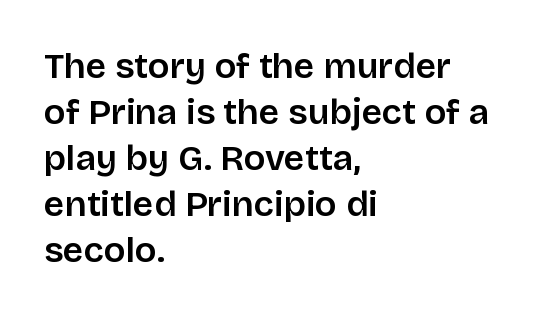
{"serif": "no", "italic": "no", "width": "normal", "stroke_contrast": "low", "x_height": "large", "monospaced": "no", "underline": "no", "align": "left", "line_spacing": "normal", "line_spacing_ratio": 1.28, "letter_spacing": "normal", "letter_spacing_em": 0.0, "glyph_px": 36}
